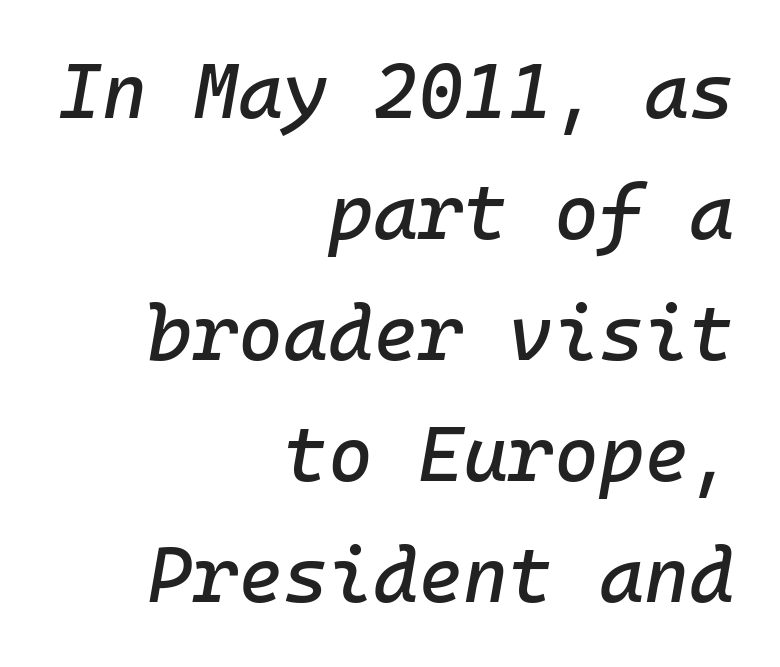
Q: Is the text italic (slanted)? A: Yes, it leans right by about 10 degrees.
Q: Is the text underlined? A: No.
Q: How is the paragraph aligned? A: Right-aligned.
Q: Is the spacing between letters normal or unusually wide? A: Normal.
Q: Is the spacing between lines tight, normal or loose? A: Normal.
Q: Width (condensed, normal, or wide)? A: Normal.
Q: Stroke contrast? A: Low.
Q: x-height? A: Medium.
Q: Monospaced? A: Yes.
